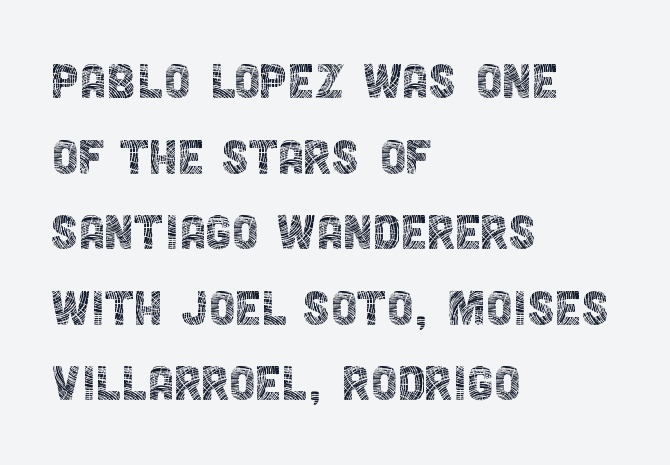
Q: Is the text bold? A: No.
Q: Is the text italic (slanted)? A: No, it is upright.
Q: Is the typeface a serif or a sans-serif typeface? A: Sans-serif.
Q: Is the text underlined? A: No.
Q: How is the paragraph aligned? A: Left-aligned.
Q: Is the spacing between letters normal or unusually wide? A: Normal.
Q: Is the spacing between lines tight, normal or loose? A: Normal.
Q: Width (condensed, normal, or wide)? A: Condensed.
Q: x-height? A: Large.
Q: Monospaced? A: No.
